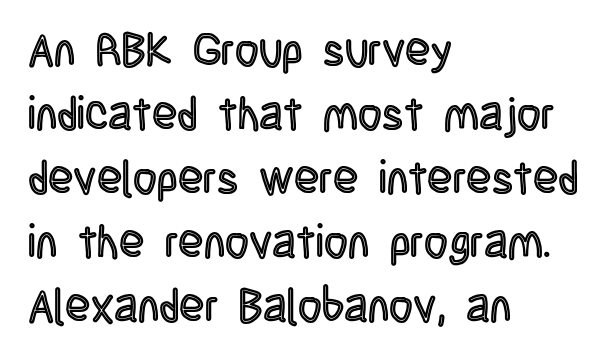
Q: Is the text italic (slanted)? A: No, it is upright.
Q: Is the text underlined? A: No.
Q: How is the paragraph aligned? A: Left-aligned.
Q: Is the spacing between letters normal or unusually wide? A: Normal.
Q: Is the spacing between lines tight, normal or loose? A: Normal.
Q: Width (condensed, normal, or wide)? A: Condensed.
Q: x-height? A: Large.
Q: Monospaced? A: No.
